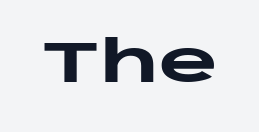
{"serif": "no", "italic": "no", "bold": "yes", "weight": "heavy", "width": "wide", "stroke_contrast": "low", "x_height": "large", "monospaced": "no", "underline": "no", "letter_spacing": "normal", "letter_spacing_em": 0.0, "glyph_px": 57}
